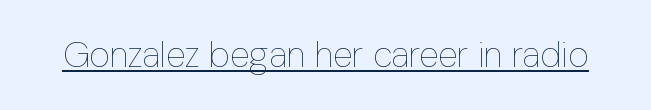
The letters stand straight up with perfectly vertical stems. The letters advance in unequal steps, a hallmark of proportional type. Nothing heavy about these letters — not bold at all. This rendering features underlined lettering. The type is set solid horizontally, with unmodified tracking.
